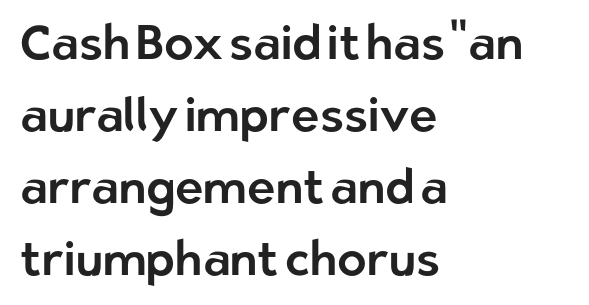
Underline: absent. Characters follow at the spacing the type designer built in. The block of text has a typical density, with ordinary space between rows. Note the varied advance widths — an 'i' is clearly narrower than an 'm'. In terms of letterform style, serifs are entirely absent. The passage is arranged the way most books set body copy — flush left.
